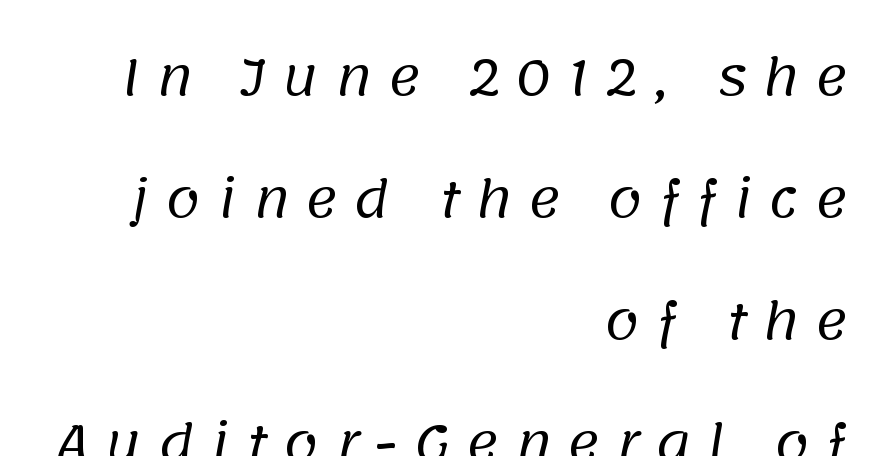
Each line ends at the same right margin while the left side varies. You could not count columns in this text — the font is proportionally spaced. Underline: absent. The passage shown stacks its lines with a broad gap. No extra ink here — the face is not bold. Nothing sits at the stroke ends, so this counts as sans-serif.
